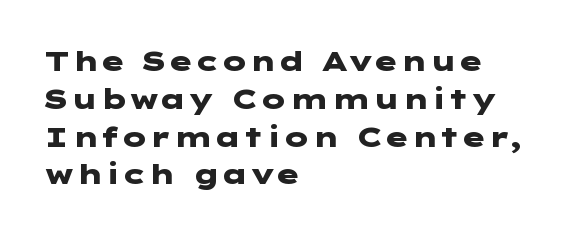
A roman cut, with each character standing at attention. The typesetter chose a ragged-right arrangement here. Observe the ordinary spacing: letters are neighbours, not strangers. Look at the bottom of the vertical strokes: they stop flat, with no serifs. This sample keeps an unexceptional amount of space between lines.
